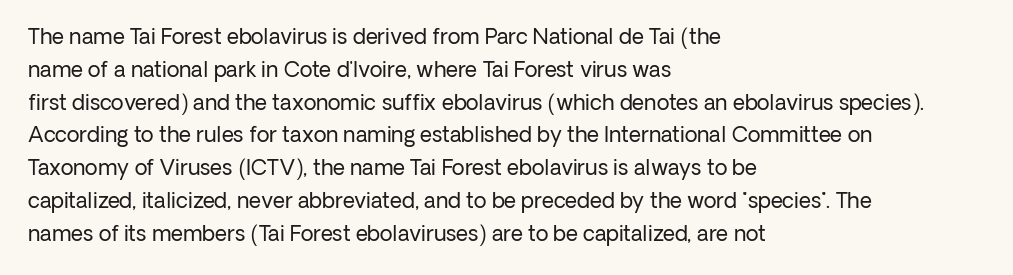
Upright lettering throughout. The rows are spaced the way most documents space them. These lines stack with their left ends in a neat column. The space beneath each line is pristine and unruled. This sample uses plain, unmodified letter spacing. Stem width sits at or under what a default text font uses.
